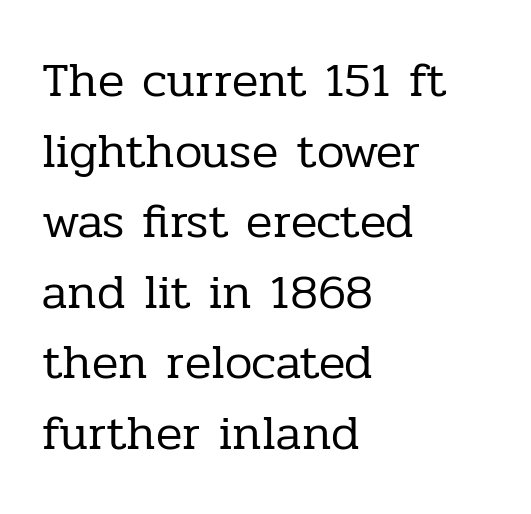
The image shows 49 px regular-weight serif type, upright; set left-aligned, normal line spacing (1.44x), normal letter spacing, not underlined; low stroke contrast and a medium x-height.
